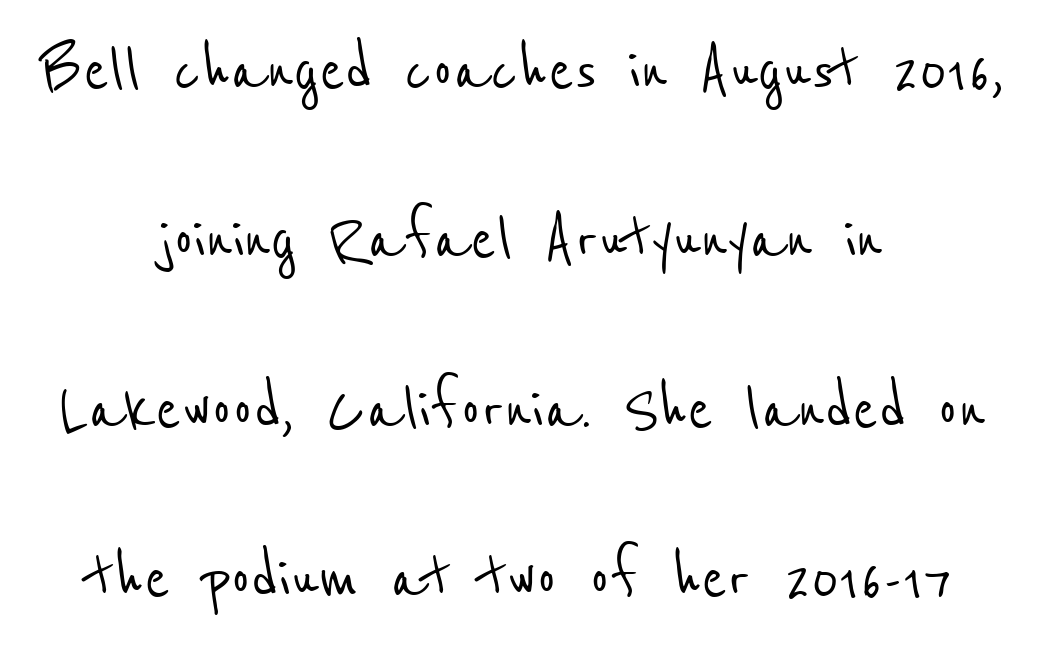
In terms of letterform style, serifs are entirely absent. Does the leading feel generous? Absolutely, it's lavish. The area under the type is left untouched. The rendering uses natural spacing where letterforms have individual widths. The text block is weighted toward neither margin, spreading evenly from the middle.
